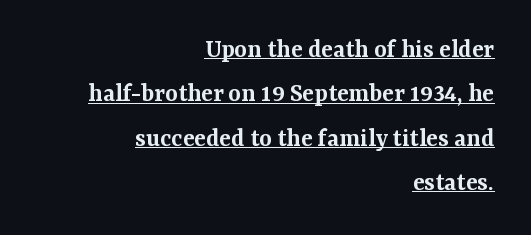
The image shows 27 px text type, upright; set right-aligned, normal line spacing (1.64x), normal letter spacing, underlined.
